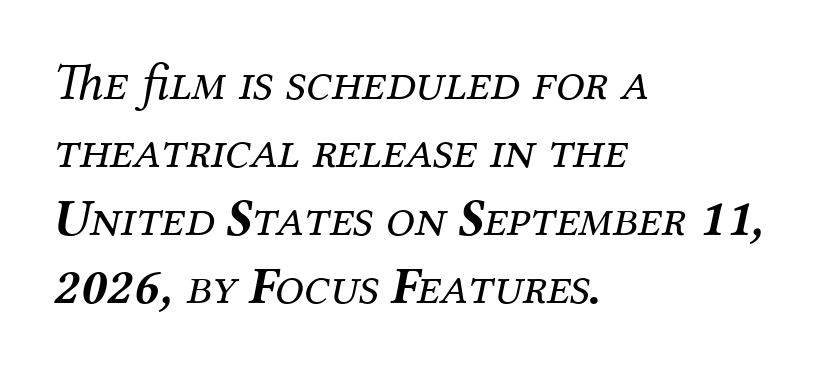
The image shows 52 px regular-weight serif type, italic (leaning right); set left-aligned, normal line spacing (1.31x), normal letter spacing, not underlined; medium stroke contrast and a medium x-height.
